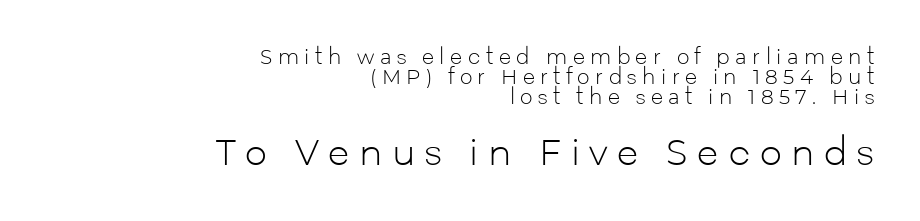
The image shows 35 px light sans-serif type, upright; set right-aligned, tight line spacing (0.99x), unusually wide letter spacing (+0.27 em), not underlined; the second (bottom) block is 1.75x larger; low stroke contrast and a medium x-height.
